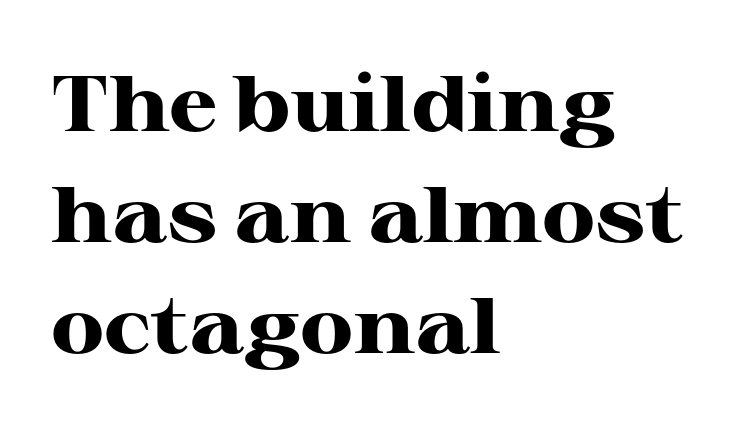
The image shows 78 px heavy, wide serif type, upright; set left-aligned, normal line spacing (1.42x), normal letter spacing, not underlined; high stroke contrast and a medium x-height.
